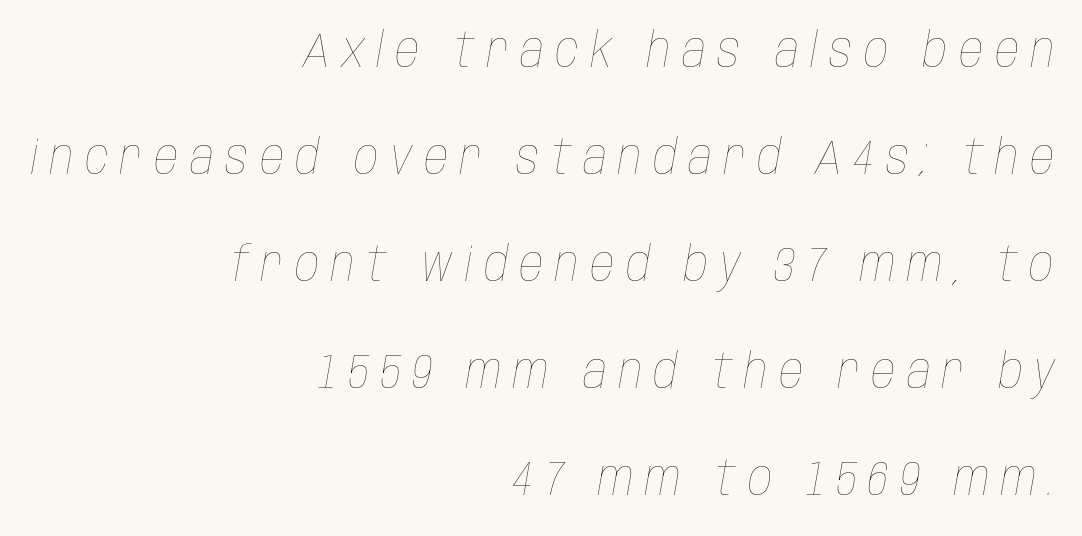
Q: Is the text bold? A: No.
Q: Is the text italic (slanted)? A: Yes, it leans right by about 10 degrees.
Q: Is the text underlined? A: No.
Q: How is the paragraph aligned? A: Right-aligned.
Q: Is the spacing between letters normal or unusually wide? A: Unusually wide.
Q: Is the spacing between lines tight, normal or loose? A: Loose.
Q: Width (condensed, normal, or wide)? A: Condensed.
Q: Stroke contrast? A: Low.
Q: x-height? A: Large.
Q: Monospaced? A: No.
